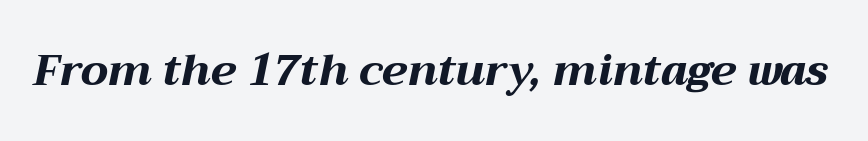
Students, this is bold: see how much ink each stroke carries. Here the designer chose a conventional face with non-uniform glyph widths. The tracking reads as untouched default to a designer's eye. An italicized treatment has been applied to the whole sample. Anything drawn beneath the words? Only blank space.
